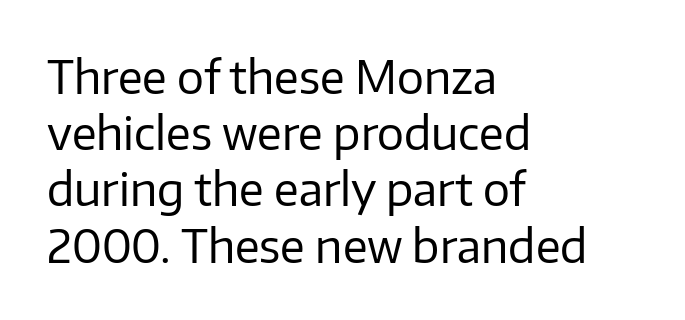
{"serif": "no", "italic": "no", "bold": "no", "weight": "regular", "width": "normal", "stroke_contrast": "low", "x_height": "medium", "monospaced": "no", "underline": "no", "align": "left", "line_spacing": "normal", "line_spacing_ratio": 1.25, "letter_spacing": "normal", "letter_spacing_em": 0.0, "glyph_px": 45}
